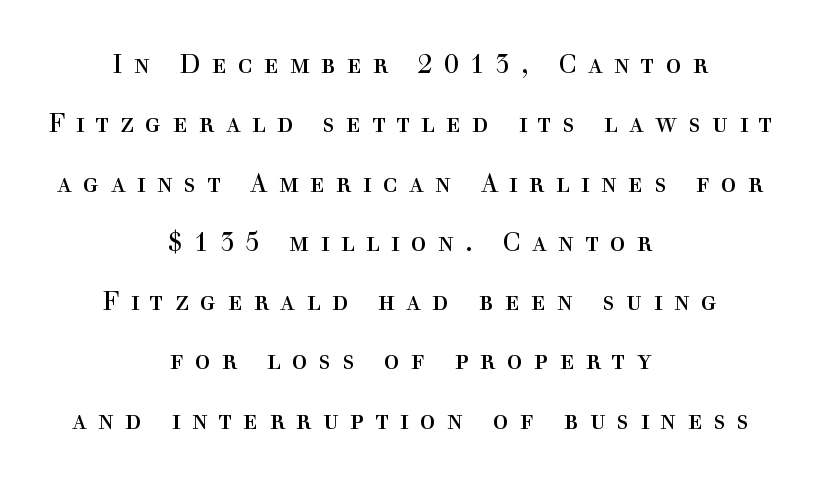
{"italic": "no", "bold": "no", "underline": "no", "align": "center", "line_spacing": "loose", "line_spacing_ratio": 2.28, "letter_spacing": "wide", "letter_spacing_em": 0.43, "glyph_px": 26}
